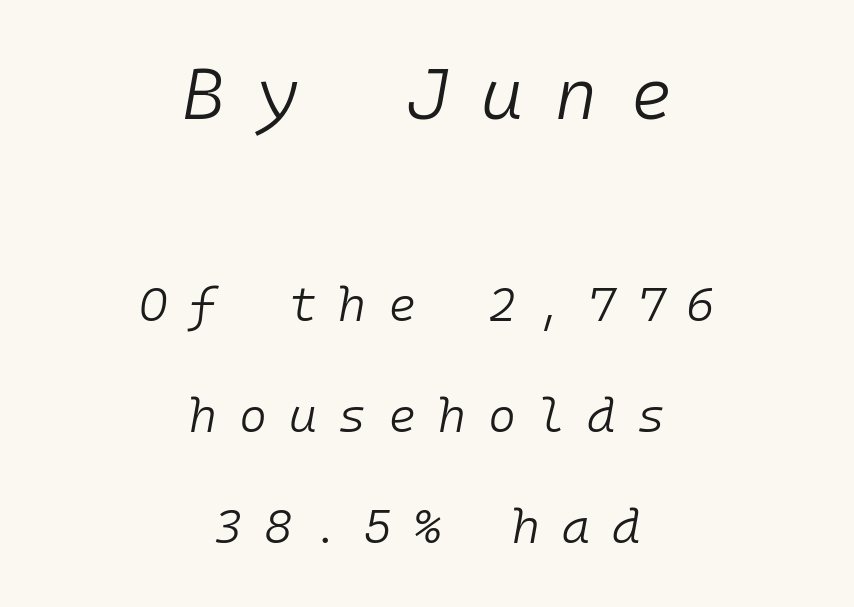
This sample has the even, mechanical cadence of fixed-width lettering. Italic: yes, the glyphs are oblique. Does the leading feel generous? Absolutely, it's lavish. The designer gave the opening block more size than the closing block. The line texture is sparse and dotted thanks to wide tracking. Every row of glyphs is offset so its center matches the block's center.
